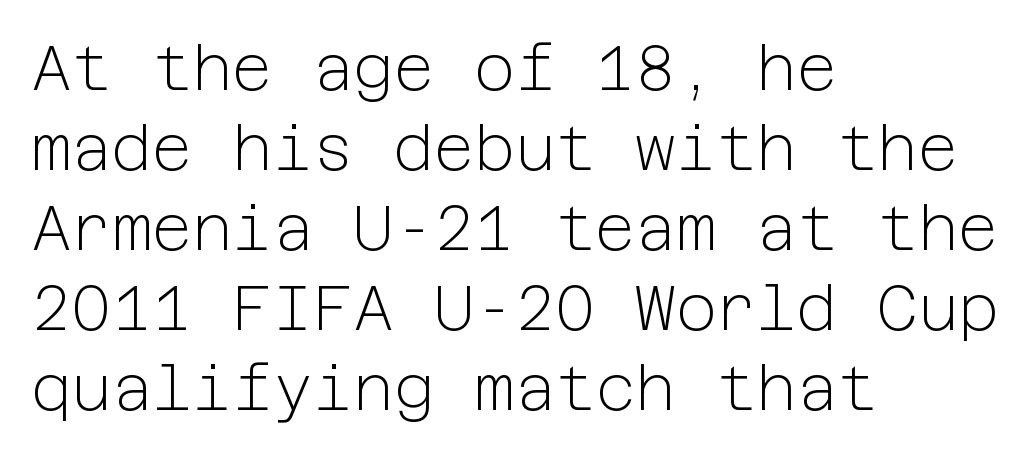
The image shows 62 px light sans-serif type, upright; set left-aligned, normal line spacing (1.29x), normal letter spacing, not underlined; low stroke contrast and a medium x-height.
